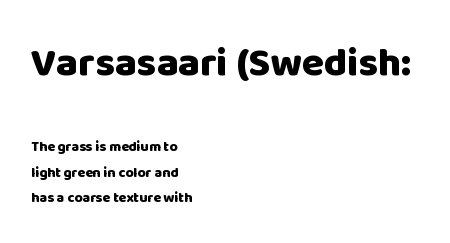
The passage shown is not underscored anywhere. Vertical strokes here are truly vertical. Here the glyphs are tracked normally, forming tight word shapes. All the whitespace from short lines collects on the right. The face used here is proportionally spaced, like ordinary book or web type.
